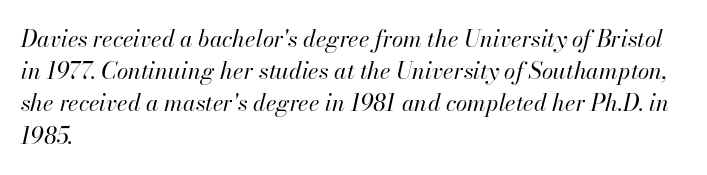
The text block is weighted toward the left margin, trailing off unevenly rightward. On a weight scale, this lands at 450 or below. The gaps between neighbouring characters are ordinary and unremarkable. Tall strokes in this sample are angled rather than plumb.
